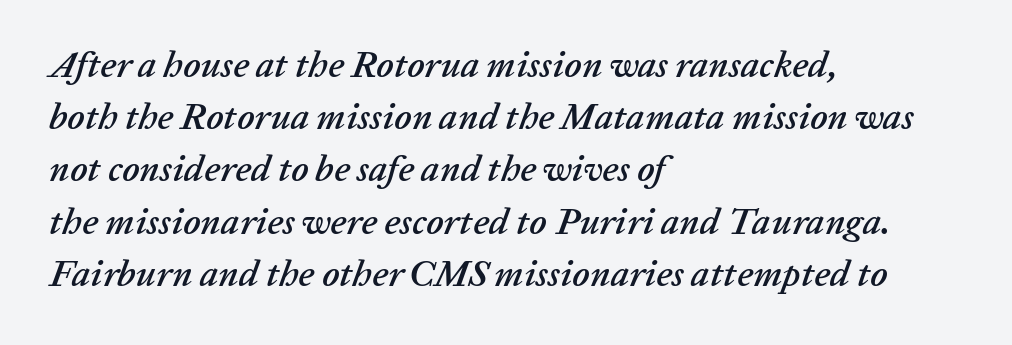
The image shows 37 px text type, italic (leaning right); set left-aligned, normal line spacing (1.41x), normal letter spacing, not underlined; low stroke contrast and a medium x-height.
